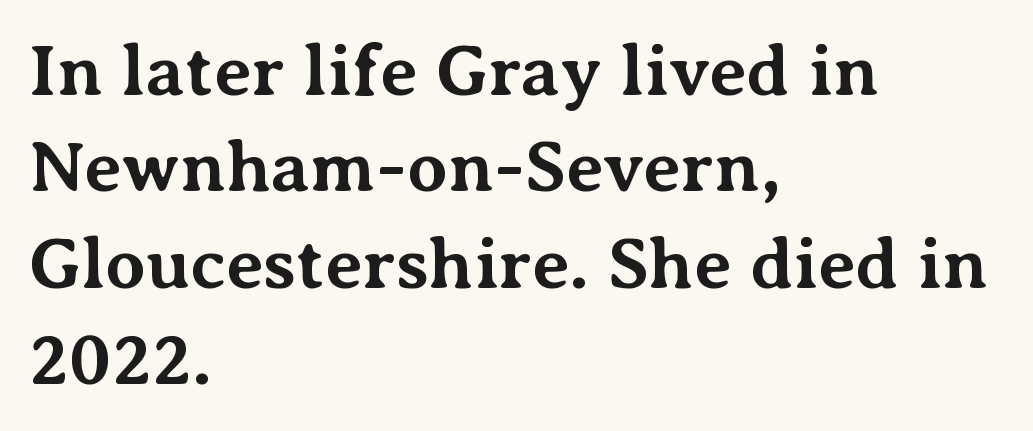
The image shows 73 px bold serif type, upright; set left-aligned, normal line spacing (1.32x), normal letter spacing, not underlined; medium stroke contrast and a medium x-height.
